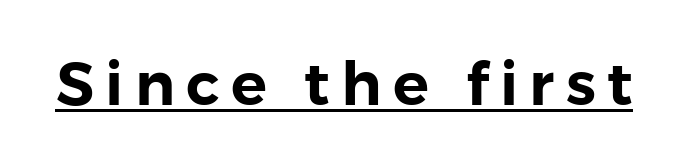
A typesetter would label this face a sans. The rendering uses natural spacing where letterforms have individual widths. Posture: straight, roman, zero tilt. Underline: present.
